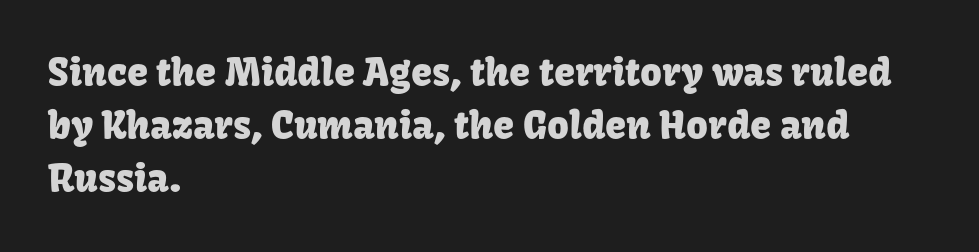
Q: Is the text italic (slanted)? A: No, it is upright.
Q: Is the typeface a serif or a sans-serif typeface? A: Sans-serif.
Q: Is the text underlined? A: No.
Q: How is the paragraph aligned? A: Left-aligned.
Q: Is the spacing between letters normal or unusually wide? A: Normal.
Q: Is the spacing between lines tight, normal or loose? A: Normal.
Q: Width (condensed, normal, or wide)? A: Normal.
Q: Stroke contrast? A: Low.
Q: x-height? A: Medium.
Q: Monospaced? A: No.
